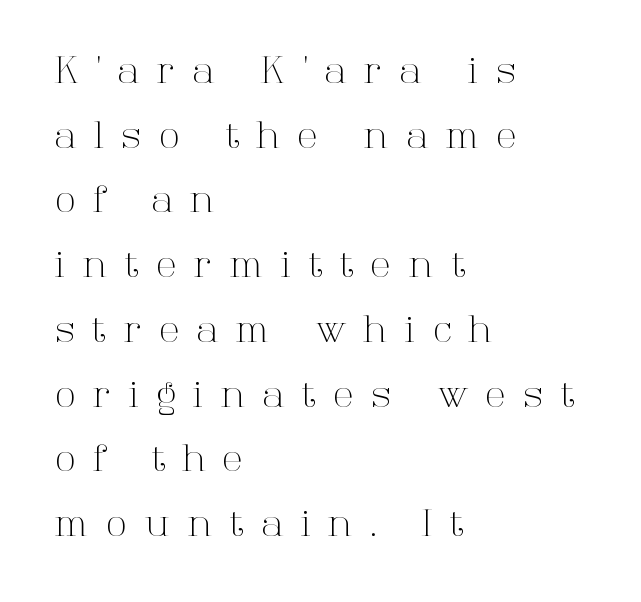
The image shows 37 px light serif type, upright; set left-aligned, line spacing 1.75x, unusually wide letter spacing (+0.49 em), not underlined; high stroke contrast and a medium x-height.
